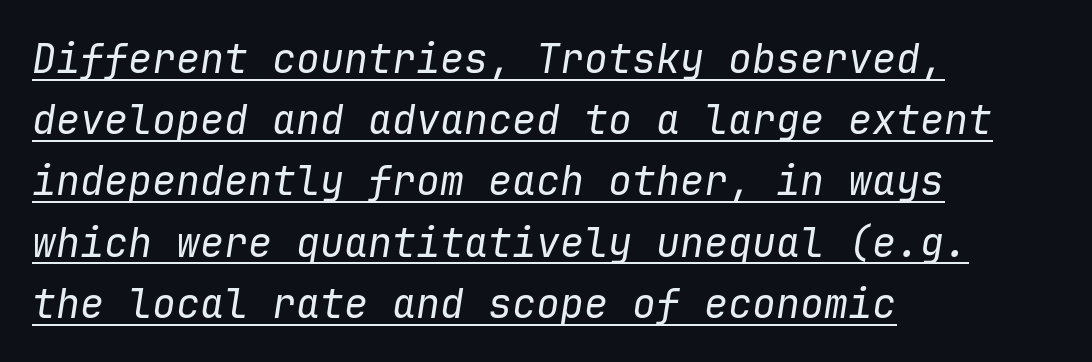
Q: Is the text bold? A: No.
Q: Is the text italic (slanted)? A: Yes, it leans right by about 9 degrees.
Q: Is the text underlined? A: Yes.
Q: How is the paragraph aligned? A: Left-aligned.
Q: Is the spacing between letters normal or unusually wide? A: Normal.
Q: Is the spacing between lines tight, normal or loose? A: Normal.
Q: Width (condensed, normal, or wide)? A: Normal.
Q: Stroke contrast? A: Low.
Q: x-height? A: Medium.
Q: Monospaced? A: Yes.
